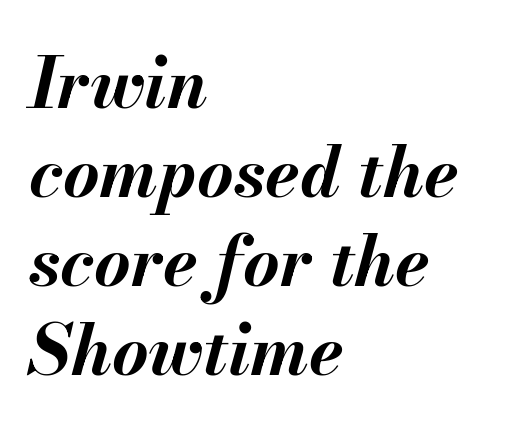
Q: Is the text bold? A: Yes.
Q: Is the text italic (slanted)? A: Yes, it leans right by about 13 degrees.
Q: Is the text underlined? A: No.
Q: How is the paragraph aligned? A: Left-aligned.
Q: Is the spacing between letters normal or unusually wide? A: Normal.
Q: Is the spacing between lines tight, normal or loose? A: Normal.
Q: Width (condensed, normal, or wide)? A: Normal.
Q: Stroke contrast? A: Medium.
Q: x-height? A: Small.
Q: Monospaced? A: No.
